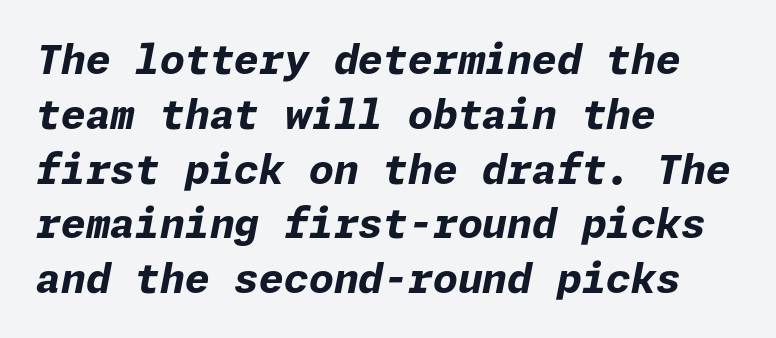
Weight check: bold — yes, fully. Slant detected: the letters are inclined. Words float on clear page, feet unadorned. Line beginnings align vertically; line endings do not.
